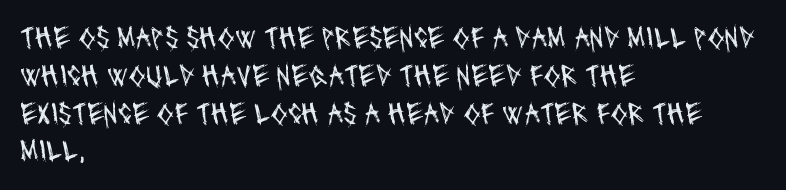
The image shows 31 px regular-weight, condensed sans-serif type; set left-aligned, line spacing 1.22x, normal letter spacing, not underlined; medium stroke contrast and a large x-height.
